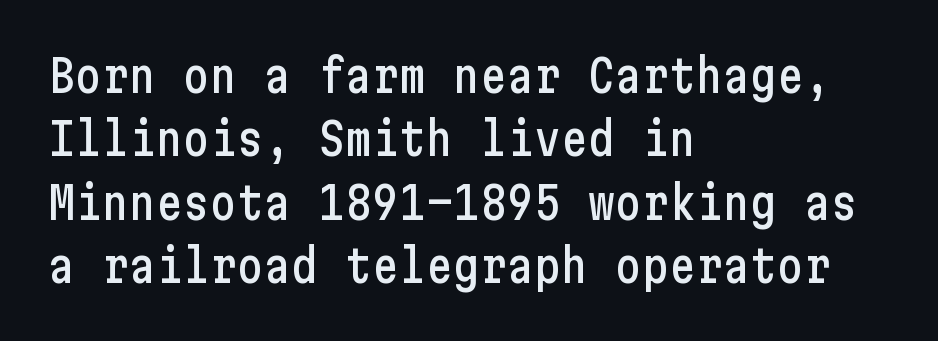
The image shows 45 px condensed sans-serif type, upright; set left-aligned, normal line spacing (1.41x), normal letter spacing, not underlined; low stroke contrast and a medium x-height.
